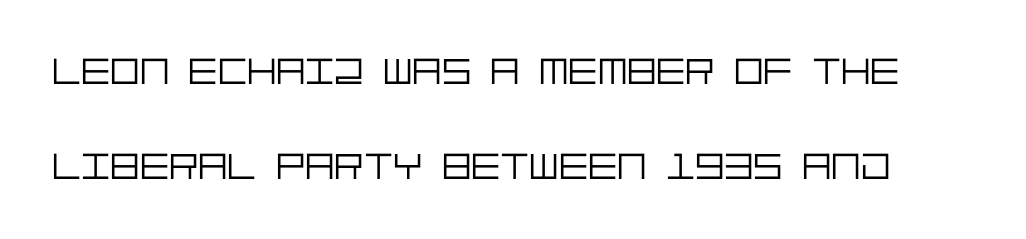
Q: Is the text bold? A: No.
Q: Is the text italic (slanted)? A: No, it is upright.
Q: Is the typeface a serif or a sans-serif typeface? A: Sans-serif.
Q: Is the text underlined? A: No.
Q: Is the spacing between letters normal or unusually wide? A: Normal.
Q: Is the spacing between lines tight, normal or loose? A: Loose.
Q: Width (condensed, normal, or wide)? A: Normal.
Q: Stroke contrast? A: Low.
Q: x-height? A: Large.
